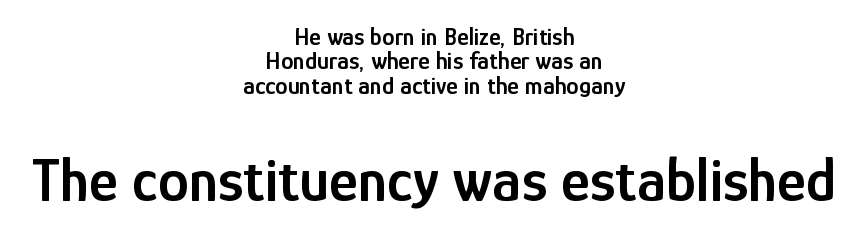
{"serif": "no", "italic": "no", "bold": "semi", "weight": "semibold", "width": "condensed", "stroke_contrast": "low", "x_height": "medium", "monospaced": "no", "underline": "no", "align": "center", "line_spacing": "tight", "line_spacing_ratio": 0.98, "letter_spacing": "normal", "letter_spacing_em": 0.0, "larger_block": "second", "size_ratio": 2.48, "glyph_px": 62}
